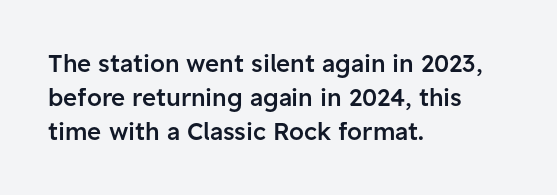
Bold? Not quite — semibold, heavier than regular but stopping short. Caption: standard tracking, unaltered. The setting favours the left margin, as ordinary paragraphs usually do. Leading matches the norm, producing a regular column. If you drew a line through each stem, it would be perfectly vertical. Bare-footed words on every line.
